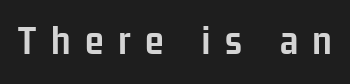
Characters follow at a spacing far wider than the type designer built in. When letters stand straight like this, we call the style roman or upright. Note the varied advance widths — an 'i' is clearly narrower than an 'm'. Note: no serifs on the glyphs. This is heavy type, rendered in bold.
